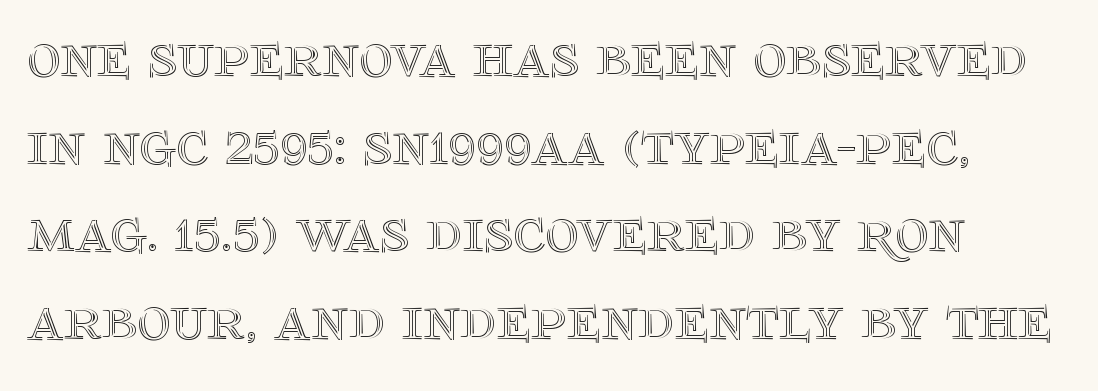
In terms of posture, this sample is upright. This rendering uses left alignment, leaving the right contour irregular. Each new line begins a customary step beneath the previous one. The horizontal fit of the characters is conventional and even. Underlining? Definitely not there.
